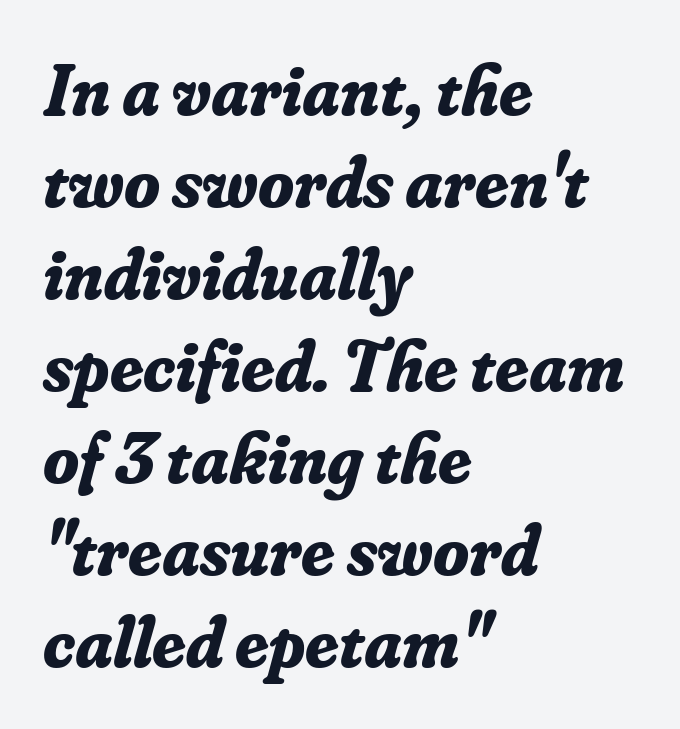
{"serif": "yes", "italic": "yes", "lean": "right", "slant_degrees": 16, "bold": "yes", "weight": "bold", "width": "normal", "stroke_contrast": "low", "x_height": "small", "monospaced": "no", "underline": "no", "align": "left", "line_spacing": "normal", "line_spacing_ratio": 1.26, "letter_spacing": "normal", "letter_spacing_em": 0.0, "glyph_px": 73}
